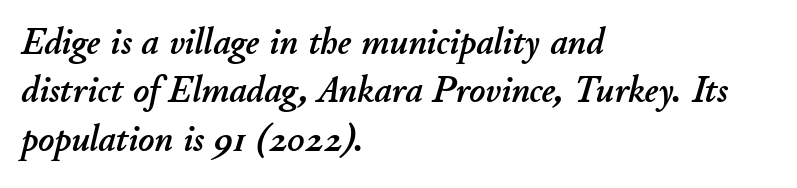
Q: Is the text italic (slanted)? A: Yes, it leans right by about 11 degrees.
Q: Is the text underlined? A: No.
Q: How is the paragraph aligned? A: Left-aligned.
Q: Is the spacing between letters normal or unusually wide? A: Normal.
Q: Is the spacing between lines tight, normal or loose? A: Normal.
Q: Width (condensed, normal, or wide)? A: Normal.
Q: Stroke contrast? A: Low.
Q: x-height? A: Small.
Q: Monospaced? A: No.
